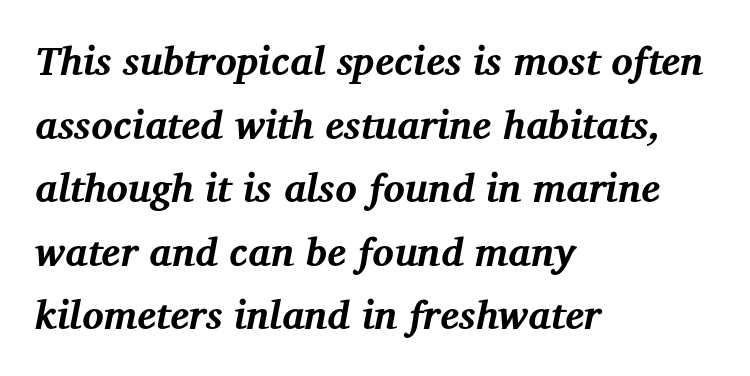
Q: Is the text bold? A: Yes.
Q: Is the text italic (slanted)? A: Yes, it leans right by about 12 degrees.
Q: Is the typeface a serif or a sans-serif typeface? A: Serif.
Q: Is the text underlined? A: No.
Q: How is the paragraph aligned? A: Left-aligned.
Q: Is the spacing between letters normal or unusually wide? A: Normal.
Q: Is the spacing between lines tight, normal or loose? A: Normal.
Q: Width (condensed, normal, or wide)? A: Normal.
Q: Stroke contrast? A: Medium.
Q: x-height? A: Medium.
Q: Monospaced? A: No.
